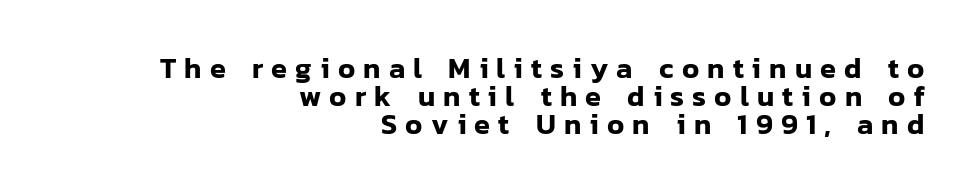
The lines in this sample share a right terminus and differ only in where they begin. Does the leading feel generous? Not at all — it's pinched. Classification — sans serif. Substantial extra tracking has been applied to these lines.
